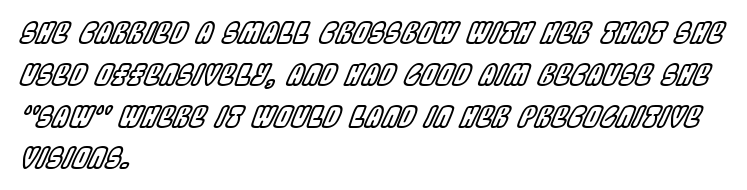
{"italic": "yes", "lean": "right", "slant_degrees": 22, "width": "condensed", "x_height": "large", "monospaced": "no", "underline": "no", "align": "left", "line_spacing": "normal", "line_spacing_ratio": 1.44, "letter_spacing": "normal", "letter_spacing_em": 0.0, "glyph_px": 29}
